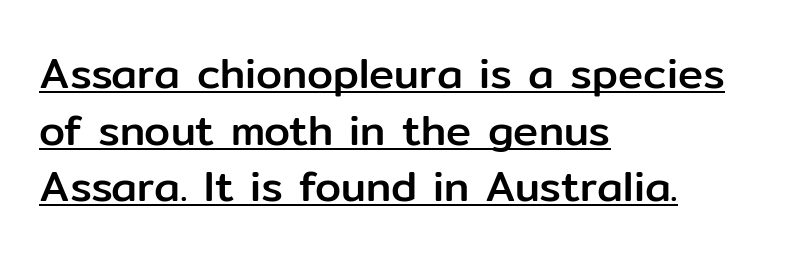
{"serif": "no", "italic": "no", "width": "normal", "stroke_contrast": "low", "x_height": "medium", "monospaced": "no", "underline": "yes", "align": "left", "line_spacing": "normal", "line_spacing_ratio": 1.35, "letter_spacing": "normal", "letter_spacing_em": 0.0, "glyph_px": 42}
